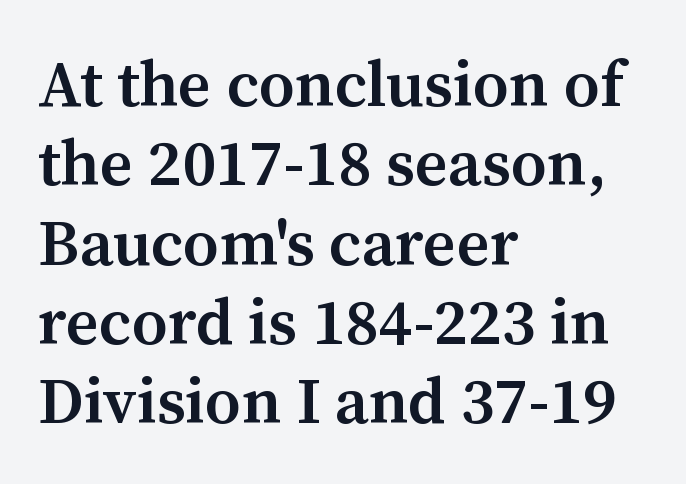
Q: Is the text bold? A: Semi-bold.
Q: Is the text italic (slanted)? A: No, it is upright.
Q: Is the typeface a serif or a sans-serif typeface? A: Serif.
Q: Is the text underlined? A: No.
Q: How is the paragraph aligned? A: Left-aligned.
Q: Is the spacing between letters normal or unusually wide? A: Normal.
Q: Width (condensed, normal, or wide)? A: Normal.
Q: Stroke contrast? A: Medium.
Q: x-height? A: Medium.
Q: Monospaced? A: No.
